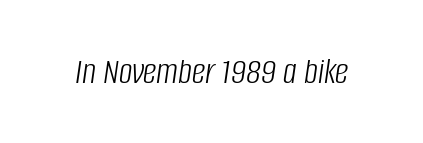
{"italic": "yes", "lean": "right", "slant_degrees": 8, "bold": "no", "weight": "light", "width": "condensed", "stroke_contrast": "low", "x_height": "large", "monospaced": "no", "underline": "no", "letter_spacing": "normal", "letter_spacing_em": 0.0, "glyph_px": 38}
